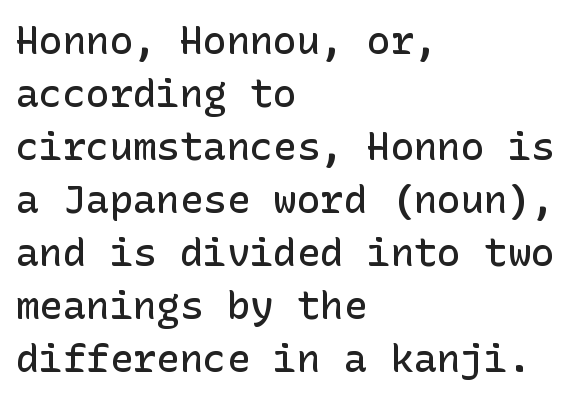
The image shows 39 px semibold sans-serif type, upright; set left-aligned, normal line spacing (1.36x), normal letter spacing, not underlined; low stroke contrast and a medium x-height.
